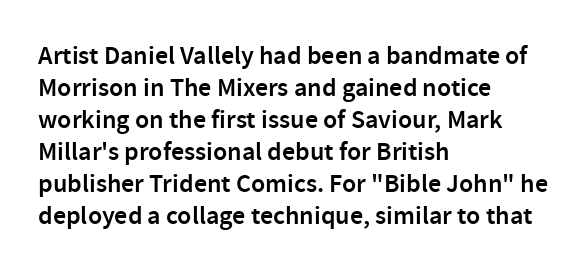
The image shows 26 px text type, upright; set left-aligned, line spacing 1.23x, normal letter spacing, not underlined.
